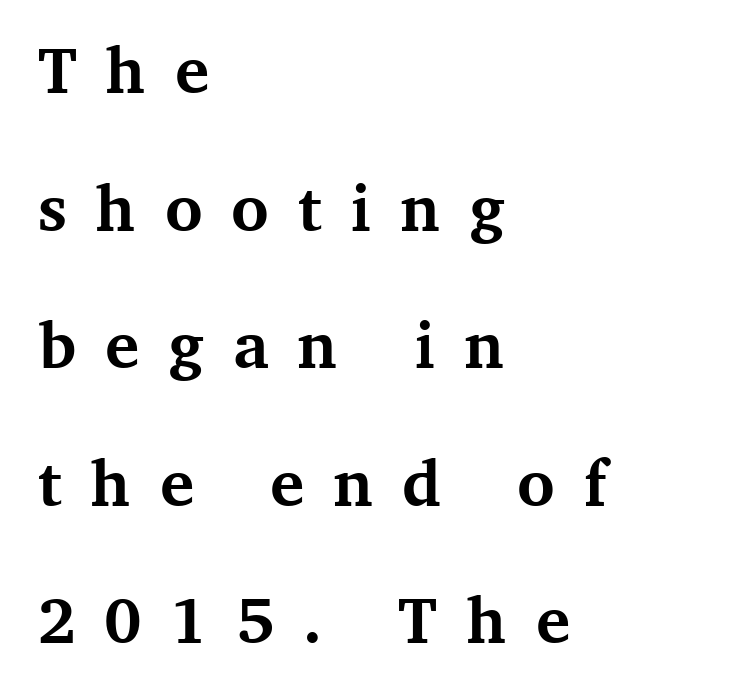
{"serif": "yes", "italic": "no", "bold": "yes", "weight": "bold", "width": "normal", "stroke_contrast": "medium", "x_height": "medium", "monospaced": "no", "underline": "no", "align": "left", "line_spacing": "loose", "line_spacing_ratio": 2.15, "letter_spacing": "wide", "letter_spacing_em": 0.45, "glyph_px": 64}
